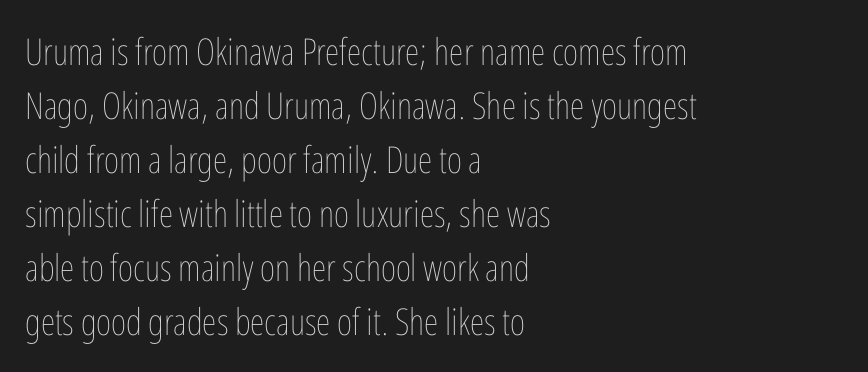
{"italic": "no", "bold": "no", "weight": "thin", "width": "condensed", "stroke_contrast": "low", "x_height": "medium", "monospaced": "no", "underline": "no", "align": "left", "line_spacing": "normal", "line_spacing_ratio": 1.46, "letter_spacing": "normal", "letter_spacing_em": 0.0, "glyph_px": 37}
